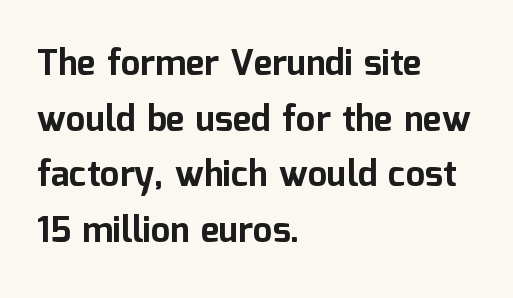
{"serif": "no", "italic": "no", "bold": "yes", "weight": "bold", "width": "normal", "stroke_contrast": "low", "x_height": "medium", "monospaced": "no", "underline": "no", "align": "left", "line_spacing": "normal", "line_spacing_ratio": 1.59, "letter_spacing": "normal", "letter_spacing_em": 0.0, "glyph_px": 35}
